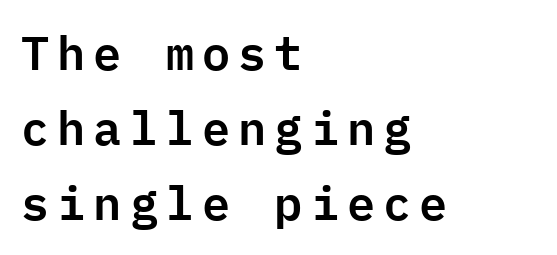
The image shows 47 px sans-serif type, upright, monospaced; set left-aligned, normal line spacing (1.6x), not underlined; low stroke contrast and a medium x-height.
